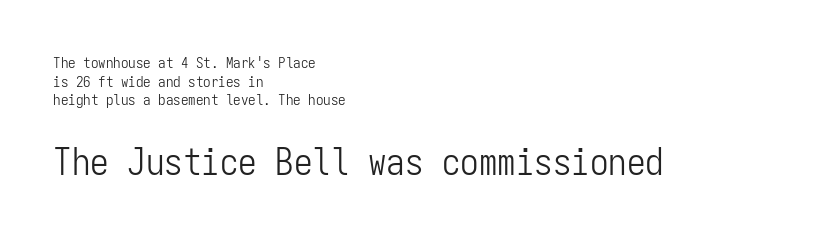
The image shows 37 px light, condensed sans-serif type, upright, monospaced; set left-aligned, normal line spacing (1.25x), normal letter spacing, not underlined; the second (bottom) block is 2.47x larger; low stroke contrast and a medium x-height.
